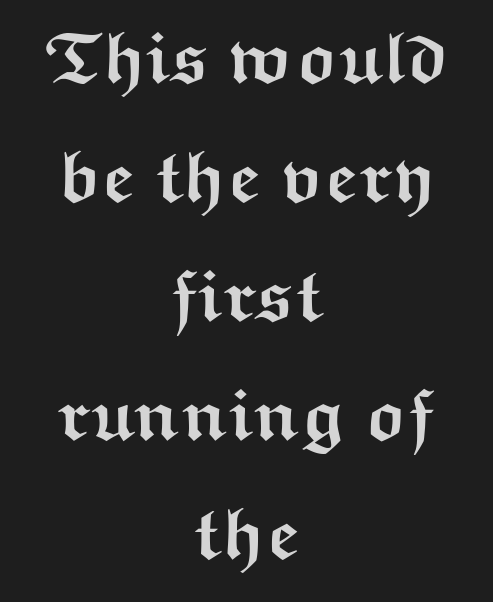
Q: Is the text bold? A: Yes.
Q: Is the text italic (slanted)? A: No, it is upright.
Q: Is the typeface a serif or a sans-serif typeface? A: Sans-serif.
Q: Is the text underlined? A: No.
Q: How is the paragraph aligned? A: Centered.
Q: Is the spacing between letters normal or unusually wide? A: Normal.
Q: Is the spacing between lines tight, normal or loose? A: Normal.
Q: Width (condensed, normal, or wide)? A: Wide.
Q: Stroke contrast? A: Medium.
Q: x-height? A: Medium.
Q: Monospaced? A: No.
